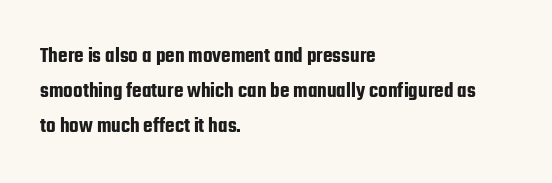
The image shows 22 px text type, upright; set left-aligned, normal line spacing (1.58x), normal letter spacing, not underlined.
